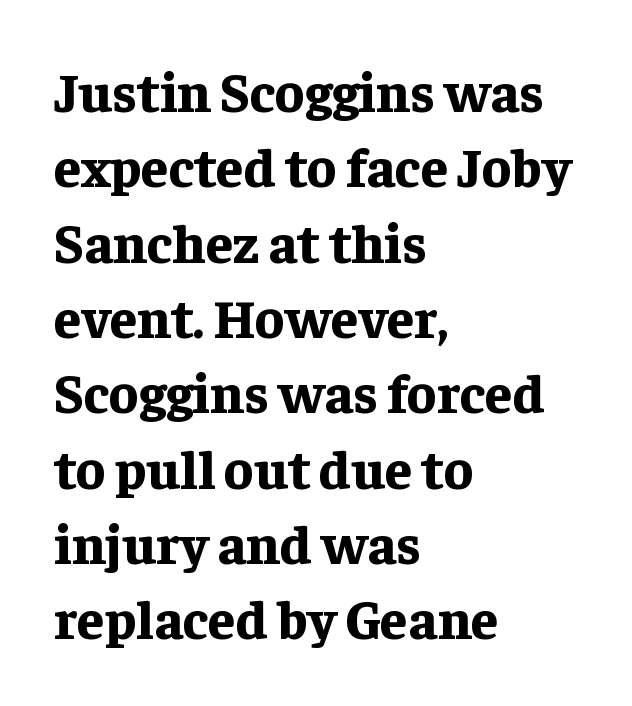
The image shows 55 px bold serif type, upright; set left-aligned, normal line spacing (1.37x), normal letter spacing, not underlined; low stroke contrast and a medium x-height.
